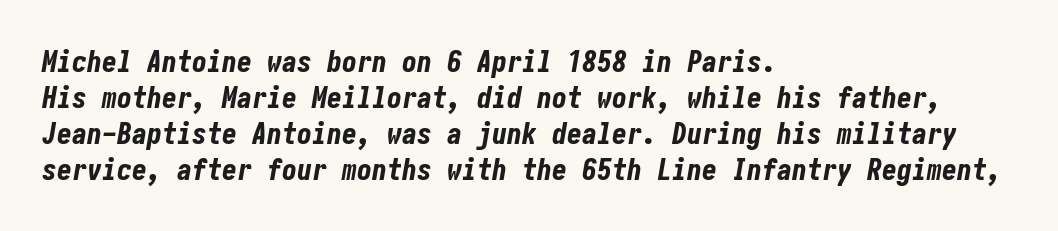
Q: Is the text bold? A: Yes.
Q: Is the text italic (slanted)? A: Yes, it leans right by about 10 degrees.
Q: Is the text underlined? A: No.
Q: How is the paragraph aligned? A: Left-aligned.
Q: Is the spacing between letters normal or unusually wide? A: Normal.
Q: Width (condensed, normal, or wide)? A: Condensed.
Q: Stroke contrast? A: Low.
Q: x-height? A: Medium.
